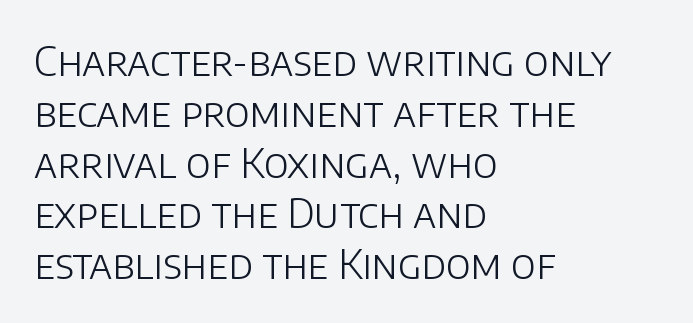
The image shows 40 px light sans-serif type, upright; set left-aligned, normal line spacing (1.27x), normal letter spacing, not underlined; low stroke contrast and a large x-height.
